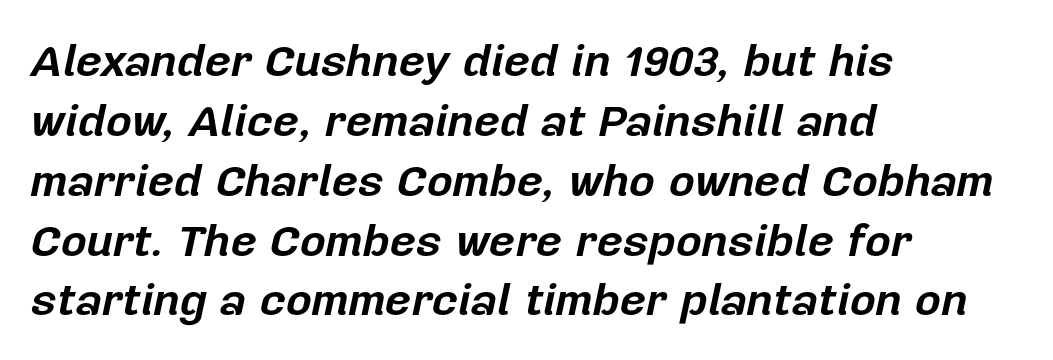
The image shows 45 px bold type, italic (leaning right); set left-aligned, normal line spacing (1.33x), normal letter spacing, not underlined; low stroke contrast and a medium x-height.
